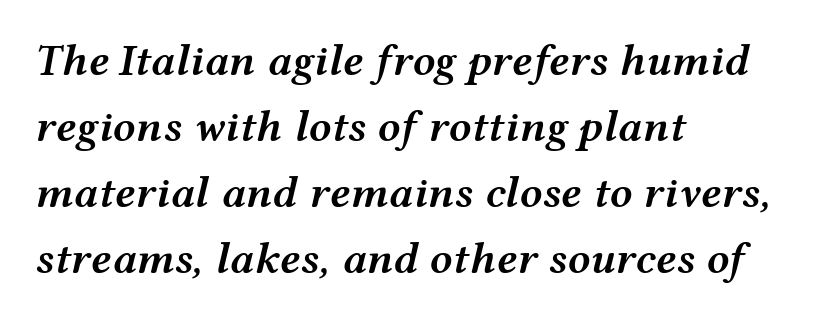
Every character sits at an angle, as italics do. Its strokes are somewhat broadened, the hallmark of semibold type. Students, observe: this is what conventionally led text looks like. Here the glyphs are tracked normally, forming tight word shapes. The rendering uses natural spacing where letterforms have individual widths. The space directly below the letters is spotless.
